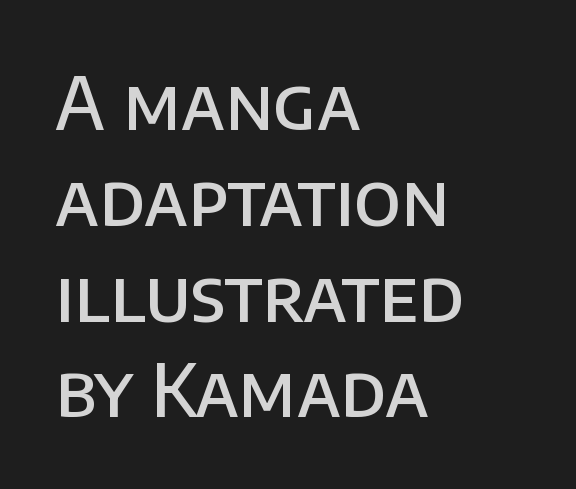
The vertical gap from one line to the next is medium. Underlining? Definitely not there. Does the copy run flush right? No — it runs flush left. The rendering uses a semibold face; strokes are thickened but not to full bold.
